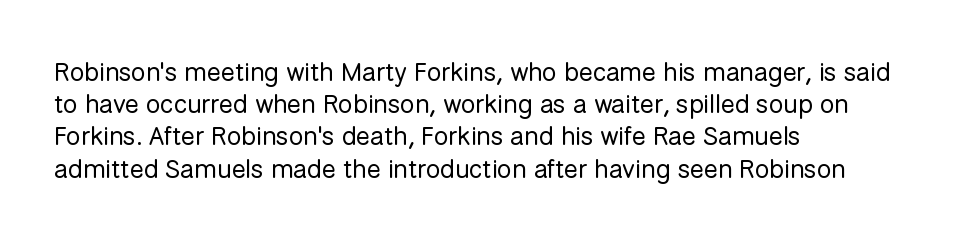
Q: Is the text bold? A: No.
Q: Is the text italic (slanted)? A: No, it is upright.
Q: Is the text underlined? A: No.
Q: How is the paragraph aligned? A: Left-aligned.
Q: Is the spacing between letters normal or unusually wide? A: Normal.
